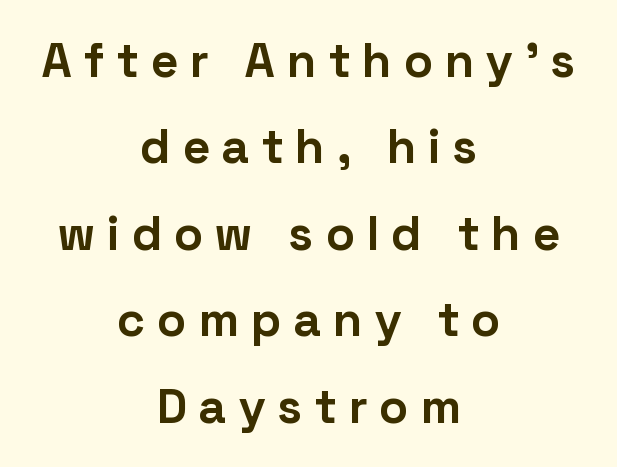
The image shows 48 px bold sans-serif type, upright; set centered, line spacing 1.8x, unusually wide letter spacing (+0.27 em), not underlined; low stroke contrast and a medium x-height.
